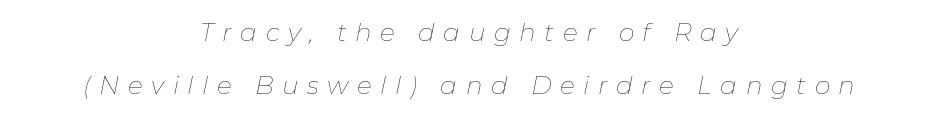
The block of text is sparse from top to bottom, with ample space between rows. This sample uses an oblique cut, with every glyph tilted off the vertical. The zone under the glyphs is completely vacant. These lines stack symmetrically, like a column narrowing and widening about its center. Inter-character spacing is expanded well beyond the font's built-in metrics.
